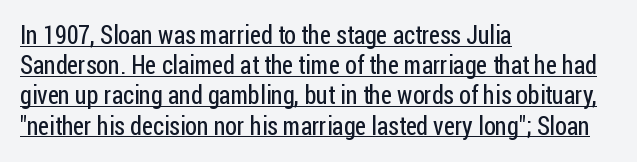
Vertical strokes here are truly vertical. Every word sits above its own underline. Vertical stems look standard width or narrower in stroke. The typesetter chose a ragged-right arrangement here. Spacing between characters is what you'd get straight out of the box.
